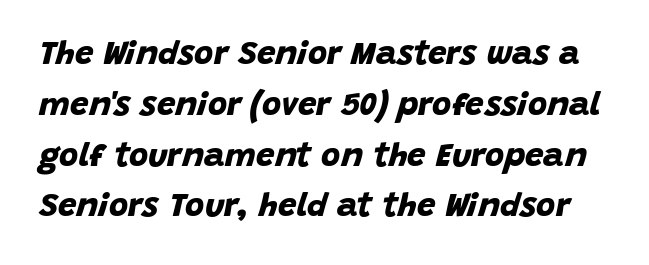
The letterforms sit shoulder to shoulder at normal distance. Is this a fixed-width face? No — the glyphs have proportional, varying widths. The glyphs have the mass of a bold cut. Is this a sans? Yes — the strokes have no serifs.
